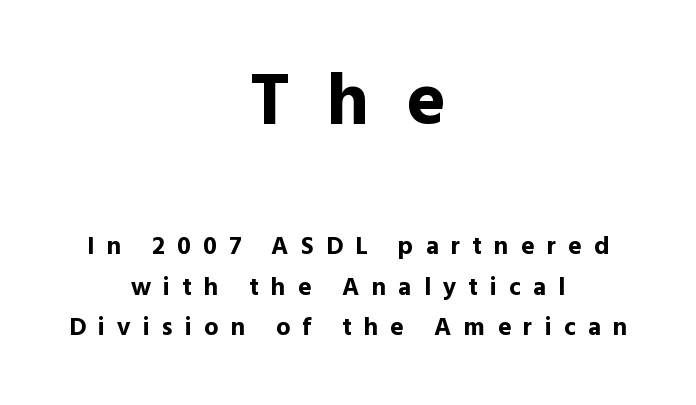
{"serif": "no", "italic": "no", "bold": "yes", "weight": "bold", "width": "normal", "x_height": "medium", "monospaced": "no", "underline": "no", "align": "center", "line_spacing": "normal", "line_spacing_ratio": 1.62, "letter_spacing": "wide", "letter_spacing_em": 0.49, "larger_block": "first", "size_ratio": 2.96, "glyph_px": 74}
